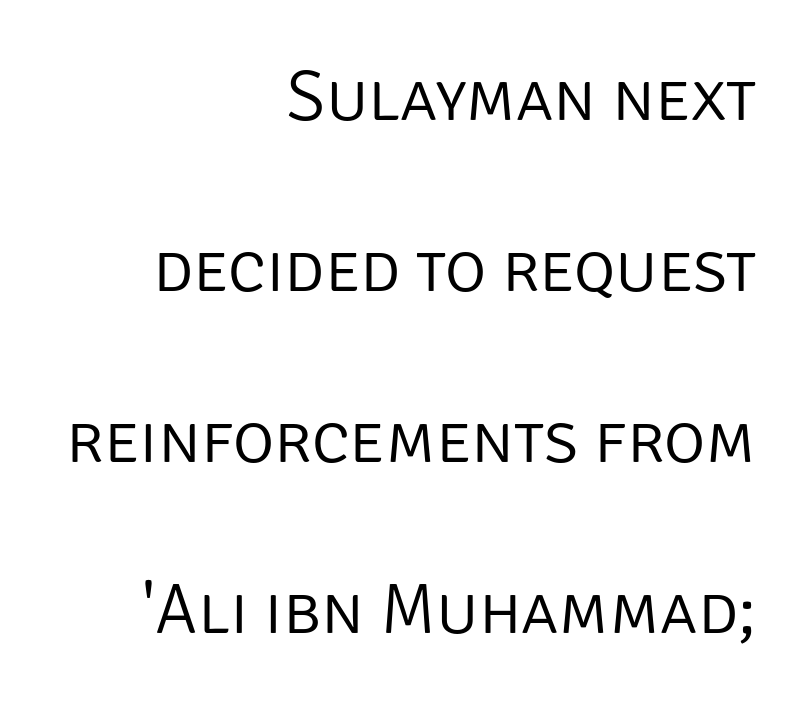
The image shows 71 px light sans-serif type, upright; set right-aligned, loose line spacing (2.41x), normal letter spacing, not underlined; low stroke contrast and a large x-height.
